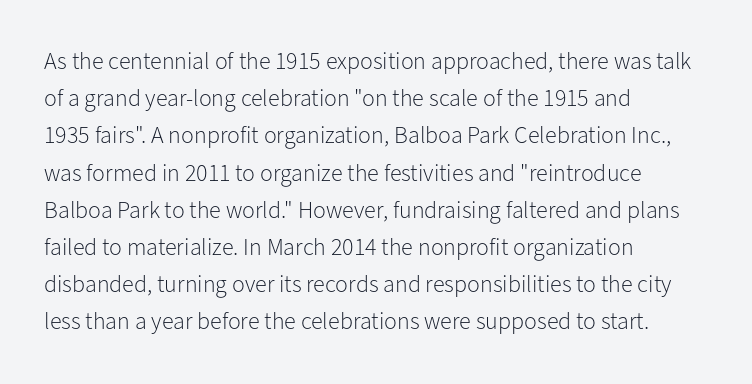
The image shows 24 px text type, upright; set left-aligned, normal line spacing (1.55x), normal letter spacing, not underlined.
